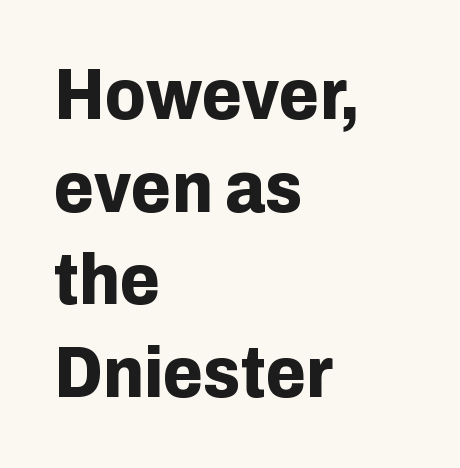
Q: Is the text bold? A: Yes.
Q: Is the text italic (slanted)? A: No, it is upright.
Q: Is the typeface a serif or a sans-serif typeface? A: Sans-serif.
Q: Is the text underlined? A: No.
Q: How is the paragraph aligned? A: Left-aligned.
Q: Is the spacing between letters normal or unusually wide? A: Normal.
Q: Is the spacing between lines tight, normal or loose? A: Normal.
Q: Width (condensed, normal, or wide)? A: Normal.
Q: Stroke contrast? A: Low.
Q: x-height? A: Medium.
Q: Monospaced? A: No.
